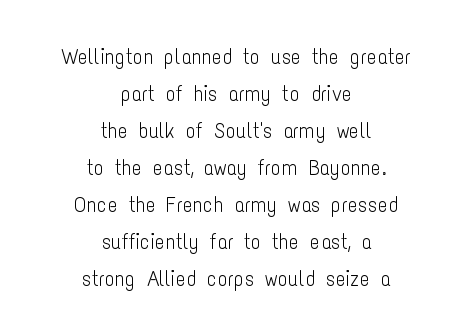
The passage is arranged like a title page — every line centered. Style check: upright. The letters look calm and open, with moderate or lighter stems. Lines of text with bare space underneath. Characters follow at the spacing the type designer built in.
